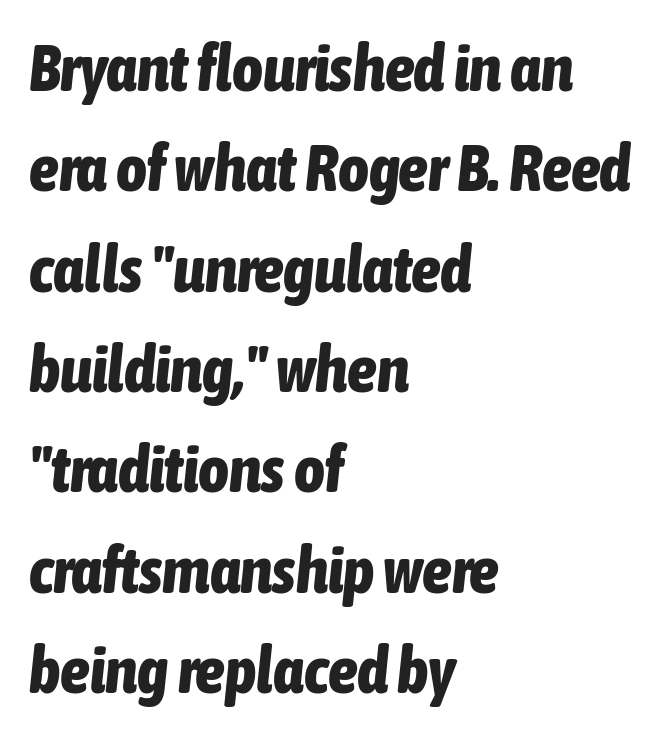
Q: Is the text bold? A: Yes.
Q: Is the text italic (slanted)? A: Yes, it leans right by about 6 degrees.
Q: Is the text underlined? A: No.
Q: How is the paragraph aligned? A: Left-aligned.
Q: Is the spacing between letters normal or unusually wide? A: Normal.
Q: Is the spacing between lines tight, normal or loose? A: Normal.
Q: Width (condensed, normal, or wide)? A: Condensed.
Q: Stroke contrast? A: Low.
Q: x-height? A: Medium.
Q: Monospaced? A: No.
